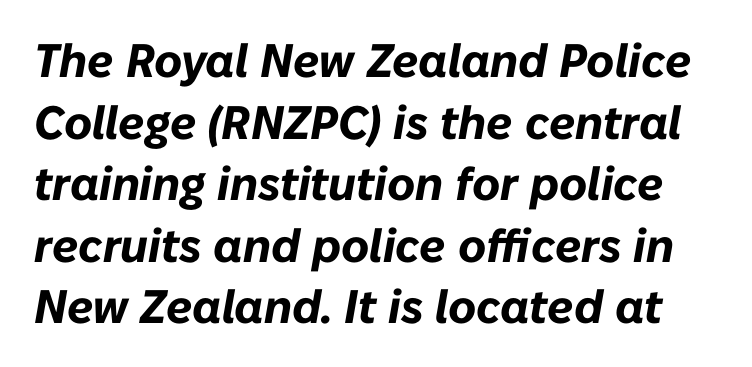
Tracking value appears to be zero — textbook default spacing. It's the slanting kind of type. Anything drawn beneath the words? Only blank space. The rendering uses natural spacing where letterforms have individual widths. A dark, heavy texture on the line: the type is bold. The space between consecutive lines is moderate.
